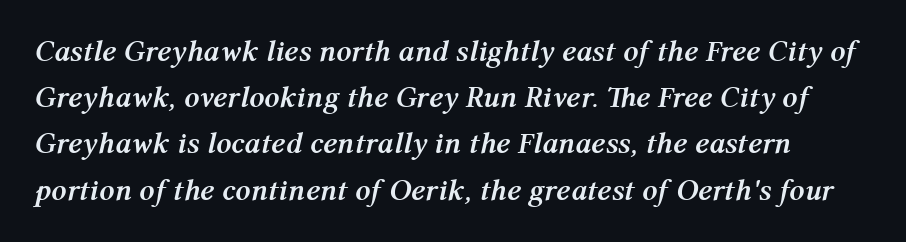
The image shows 30 px semibold type, italic (leaning right); set normal line spacing (1.54x), normal letter spacing, not underlined; medium stroke contrast and a medium x-height.
